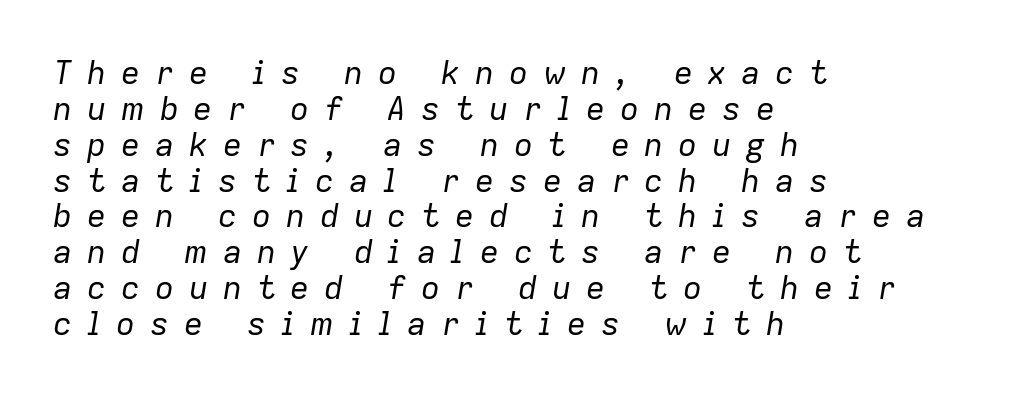
Q: Is the text bold? A: No.
Q: Is the text italic (slanted)? A: Yes, it leans right by about 9 degrees.
Q: Is the text underlined? A: No.
Q: How is the paragraph aligned? A: Left-aligned.
Q: Is the spacing between letters normal or unusually wide? A: Unusually wide.
Q: Is the spacing between lines tight, normal or loose? A: Tight.
Q: Width (condensed, normal, or wide)? A: Normal.
Q: Stroke contrast? A: Low.
Q: x-height? A: Medium.
Q: Monospaced? A: No.
